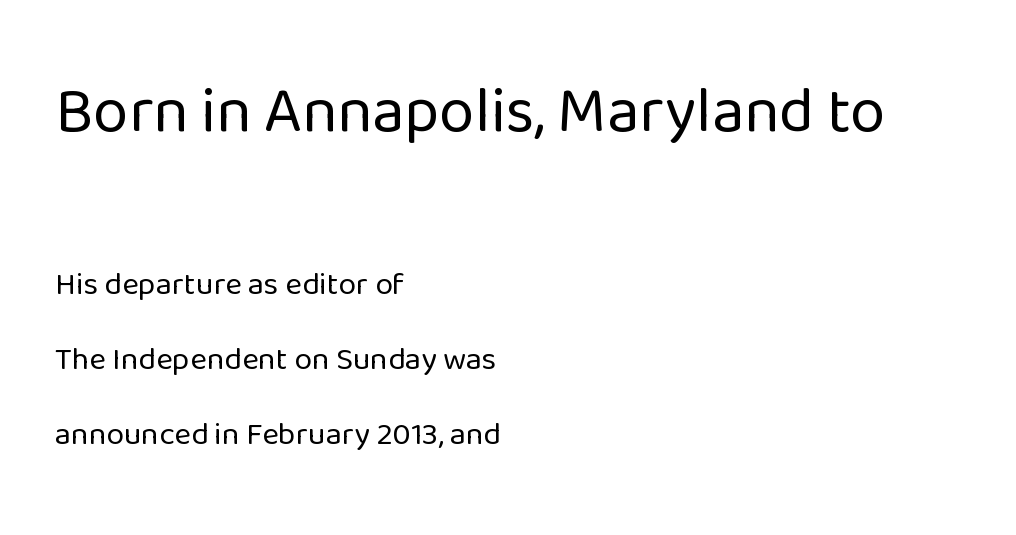
Q: Is the text bold? A: No.
Q: Is the text italic (slanted)? A: No, it is upright.
Q: Is the typeface a serif or a sans-serif typeface? A: Sans-serif.
Q: Is the text underlined? A: No.
Q: How is the paragraph aligned? A: Left-aligned.
Q: Is the spacing between letters normal or unusually wide? A: Normal.
Q: Is the spacing between lines tight, normal or loose? A: Loose.
Q: Which block of text is set in a larger size, the first (top) or the second (bottom)? A: The first (top) one.
Q: Width (condensed, normal, or wide)? A: Normal.
Q: Stroke contrast? A: Low.
Q: x-height? A: Medium.
Q: Monospaced? A: No.
